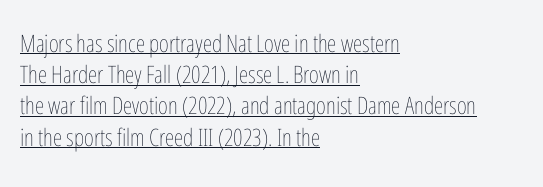
Q: Is the text bold? A: No.
Q: Is the text italic (slanted)? A: No, it is upright.
Q: Is the text underlined? A: Yes.
Q: How is the paragraph aligned? A: Left-aligned.
Q: Is the spacing between letters normal or unusually wide? A: Normal.
Q: Is the spacing between lines tight, normal or loose? A: Normal.
